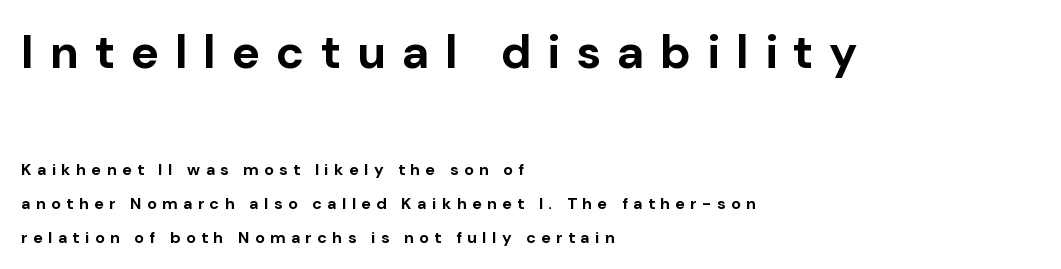
Q: Is the text bold? A: Yes.
Q: Is the text italic (slanted)? A: No, it is upright.
Q: Is the typeface a serif or a sans-serif typeface? A: Sans-serif.
Q: Is the text underlined? A: No.
Q: How is the paragraph aligned? A: Left-aligned.
Q: Is the spacing between letters normal or unusually wide? A: Unusually wide.
Q: Is the spacing between lines tight, normal or loose? A: Loose.
Q: Which block of text is set in a larger size, the first (top) or the second (bottom)? A: The first (top) one.
Q: Width (condensed, normal, or wide)? A: Normal.
Q: Stroke contrast? A: Low.
Q: x-height? A: Medium.
Q: Monospaced? A: No.
